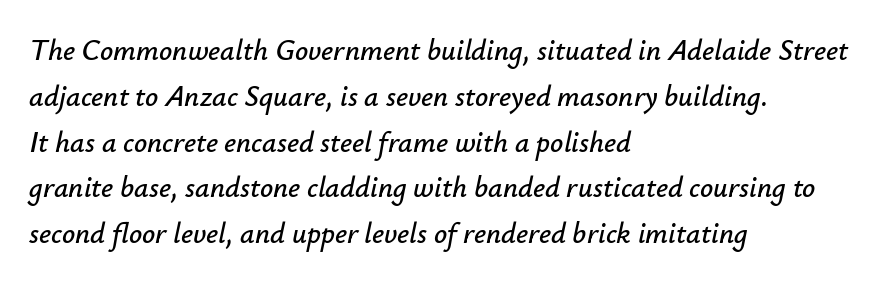
The image shows 29 px text type, italic (leaning right); set left-aligned, normal line spacing (1.58x), normal letter spacing, not underlined; low stroke contrast and a small x-height.
